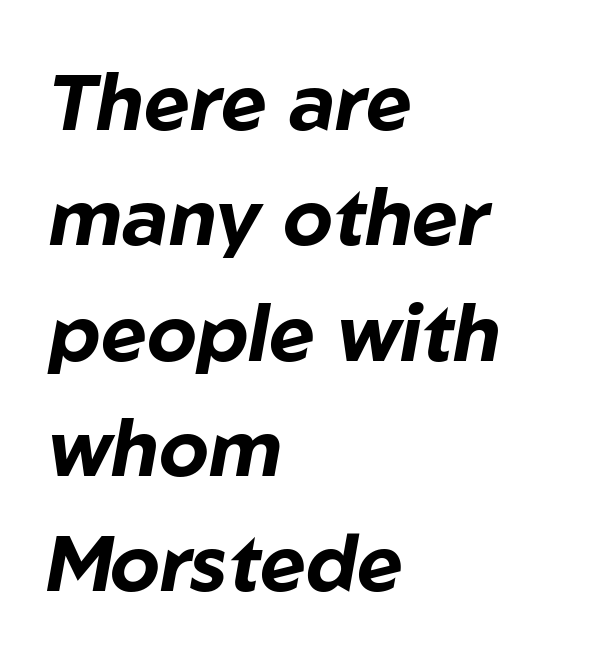
{"italic": "yes", "lean": "right", "slant_degrees": 10, "bold": "yes", "weight": "bold", "width": "normal", "stroke_contrast": "low", "x_height": "medium", "monospaced": "no", "underline": "no", "align": "left", "line_spacing": "normal", "line_spacing_ratio": 1.46, "letter_spacing": "normal", "letter_spacing_em": 0.0, "glyph_px": 79}
